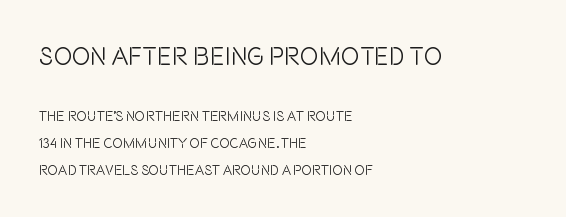
The image shows 25 px text type, upright; set left-aligned, loose line spacing (1.92x), normal letter spacing, not underlined; the first (top) block is 1.79x larger.
